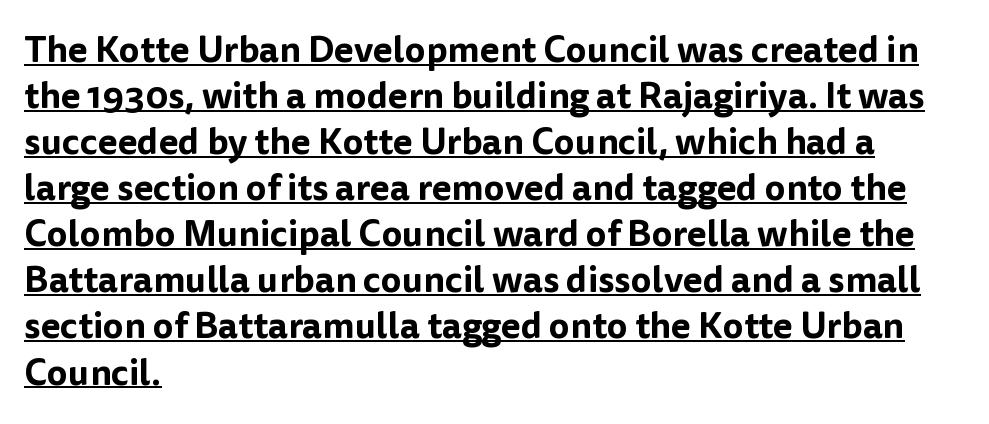
The image shows 36 px sans-serif type, upright; set left-aligned, normal line spacing (1.28x), normal letter spacing, underlined; low stroke contrast and a medium x-height.
